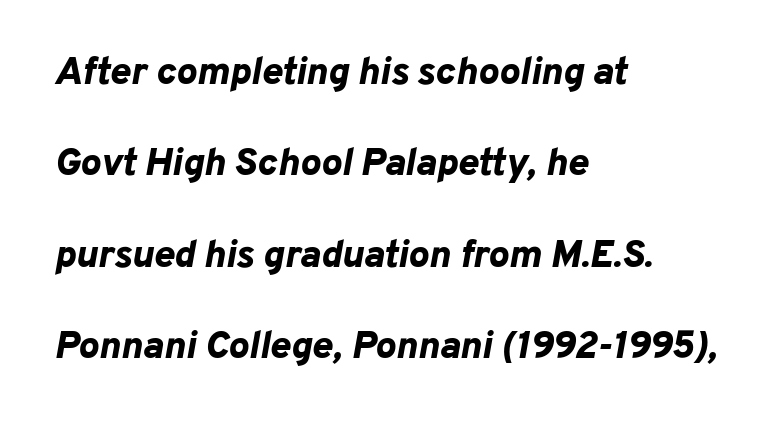
The words here are not underlined. On the weight axis this lands at bold, roughly 700. This block would shrink considerably if given ordinary leading; it's expanded now. Every character sits at an angle, as italics do. Is the block centered? No — it sits flush against the left margin. The passage shown is typed in a proportional face where columns would drift.
